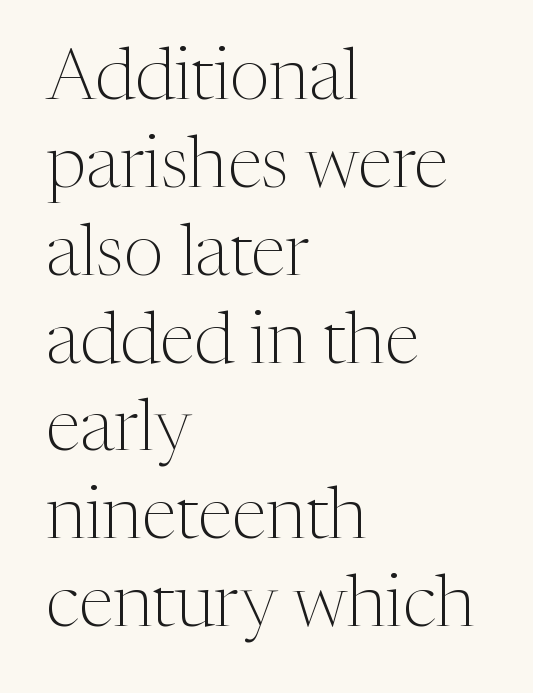
{"serif": "yes", "italic": "no", "bold": "no", "weight": "light", "width": "normal", "stroke_contrast": "medium", "x_height": "medium", "monospaced": "no", "underline": "no", "align": "left", "line_spacing_ratio": 1.22, "letter_spacing": "normal", "letter_spacing_em": 0.0, "glyph_px": 72}
